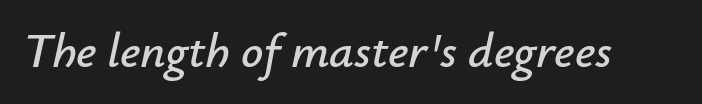
The image shows 49 px text type, italic (leaning right); set normal letter spacing, not underlined; low stroke contrast and a small x-height.
